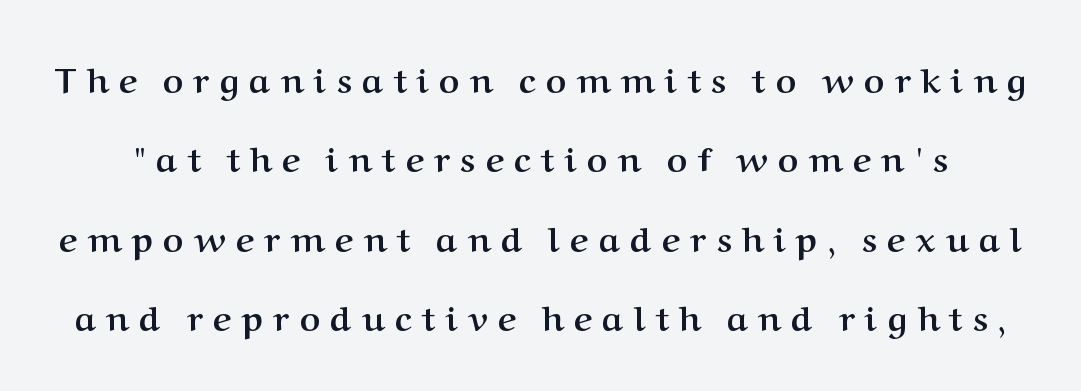
You'd pick this weight for a headline — it's a proper bold. Look at the tracking — it's clearly loosened, letters drifting apart. The specimen omits any rule beneath the text block's lines. Baseline-to-baseline distance is far greater than the letter height. The rendering uses natural spacing where letterforms have individual widths.
